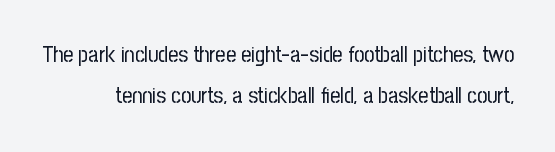
Q: Is the text bold? A: No.
Q: Is the text italic (slanted)? A: No, it is upright.
Q: Is the text underlined? A: No.
Q: Is the spacing between letters normal or unusually wide? A: Normal.
